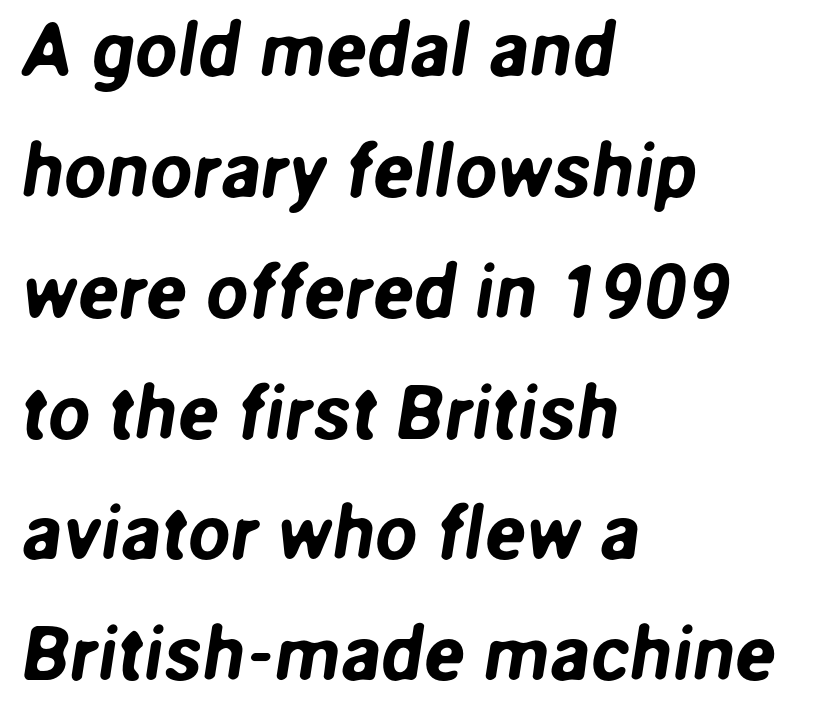
The typeface chosen for these lines omits serifs. These lines are rendered in a variable-pitch font. The letterforms sit shoulder to shoulder at normal distance. The passage shown is not underscored anywhere. In CSS terms this would be text-align: left. Regarding leading, the lines here are spaced in the standard way.
